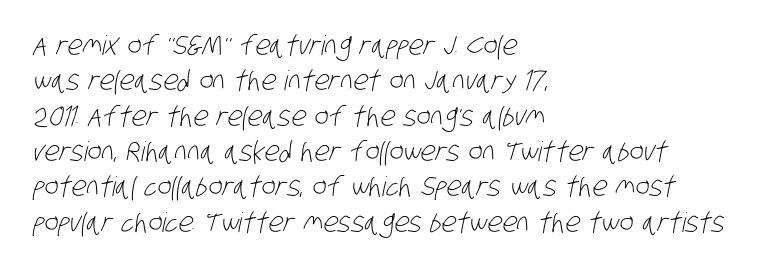
The image shows 27 px text type; set left-aligned, normal line spacing (1.31x), normal letter spacing, not underlined.
